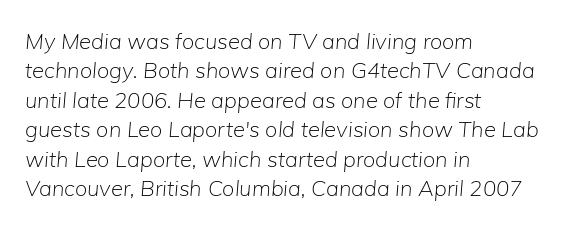
Q: Is the text bold? A: No.
Q: Is the text italic (slanted)? A: Yes, it leans right by about 5 degrees.
Q: Is the text underlined? A: No.
Q: How is the paragraph aligned? A: Left-aligned.
Q: Is the spacing between letters normal or unusually wide? A: Normal.
Q: Is the spacing between lines tight, normal or loose? A: Normal.
